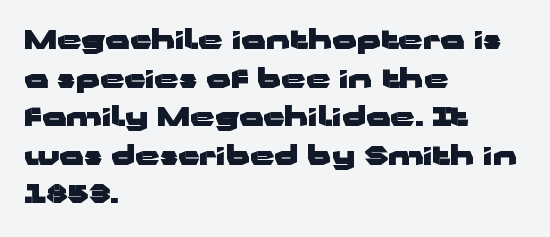
Q: Is the text bold? A: Yes.
Q: Is the text italic (slanted)? A: No, it is upright.
Q: Is the text underlined? A: No.
Q: How is the paragraph aligned? A: Left-aligned.
Q: Is the spacing between letters normal or unusually wide? A: Normal.
Q: Is the spacing between lines tight, normal or loose? A: Normal.
